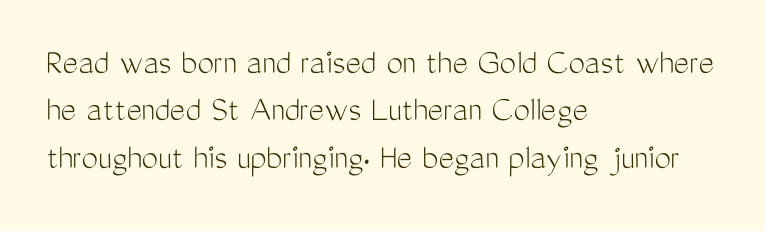
{"serif": "no", "italic": "no", "bold": "no", "weight": "light", "width": "condensed", "stroke_contrast": "medium", "x_height": "medium", "monospaced": "no", "underline": "no", "align": "left", "line_spacing": "normal", "line_spacing_ratio": 1.28, "letter_spacing": "normal", "letter_spacing_em": 0.0, "glyph_px": 37}
